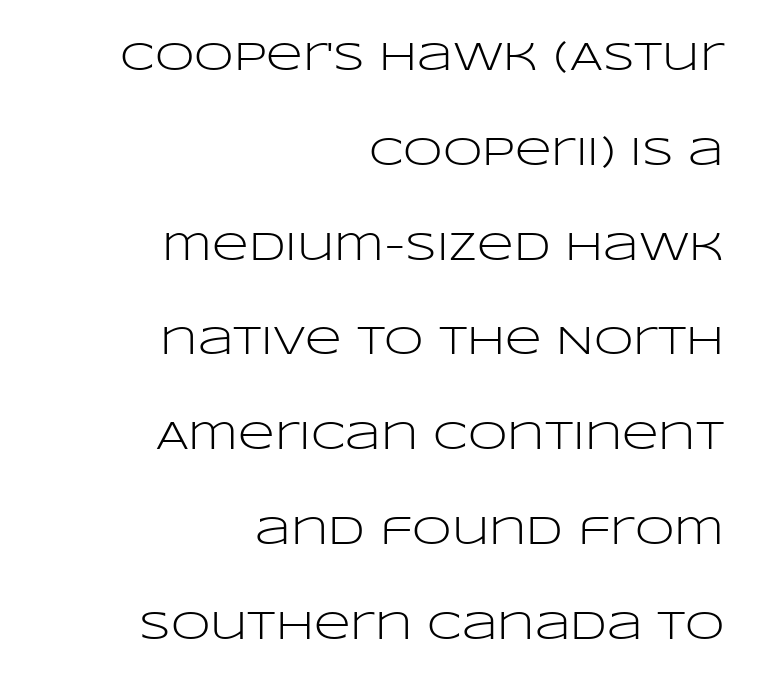
The image shows 40 px light, wide sans-serif type, upright; set right-aligned, loose line spacing (2.37x), normal letter spacing, not underlined; low stroke contrast and a large x-height.
